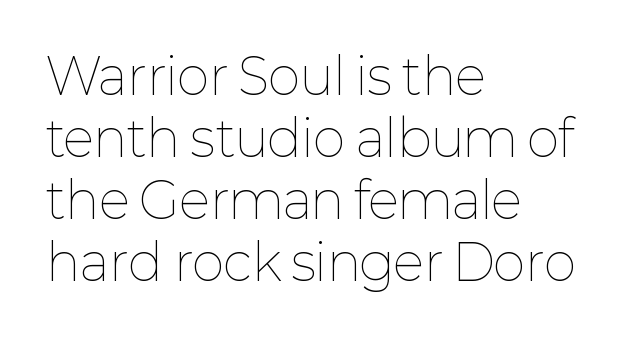
The image shows 50 px thin type, upright; set left-aligned, line spacing 1.24x, normal letter spacing, not underlined; low stroke contrast and a medium x-height.
